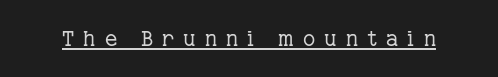
Is the type heavy? It reads as light-to-regular instead. Display-style spreading of the glyphs; the letterfit is very open. This is roman type, the default non-slanted kind. In designer terms, the underline attribute is active on this setting.
